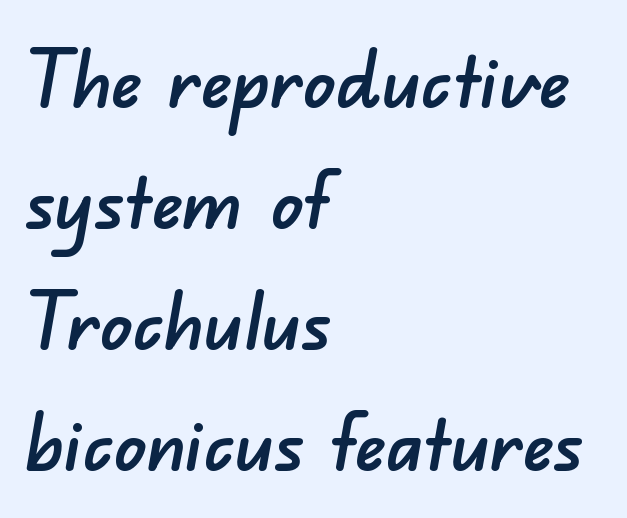
The image shows 79 px sans-serif type; set left-aligned, normal line spacing (1.53x), normal letter spacing, not underlined; low stroke contrast and a small x-height.
